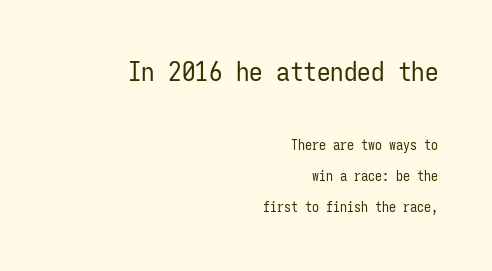
The typesetter chose a ragged-left arrangement here. Students, observe: this is what heavily led, spacious text looks like. Type size steps down from the first block to the second. Default kerning and tracking; the words read as compact shapes.
